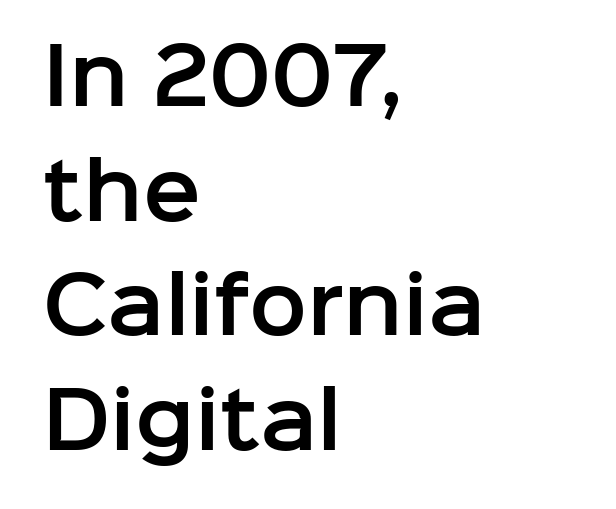
Q: Is the text italic (slanted)? A: No, it is upright.
Q: Is the typeface a serif or a sans-serif typeface? A: Sans-serif.
Q: Is the text underlined? A: No.
Q: How is the paragraph aligned? A: Left-aligned.
Q: Is the spacing between letters normal or unusually wide? A: Normal.
Q: Is the spacing between lines tight, normal or loose? A: Normal.
Q: Width (condensed, normal, or wide)? A: Normal.
Q: Stroke contrast? A: Low.
Q: x-height? A: Medium.
Q: Monospaced? A: No.
